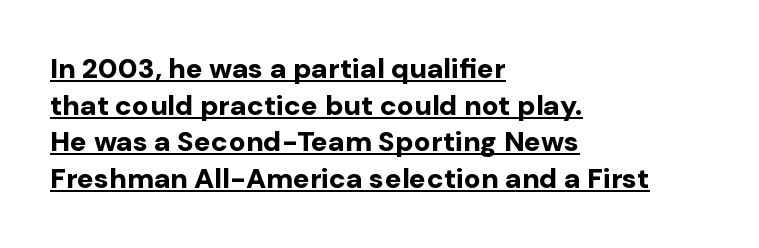
{"serif": "no", "italic": "no", "bold": "yes", "weight": "bold", "width": "normal", "stroke_contrast": "low", "x_height": "medium", "monospaced": "no", "underline": "yes", "align": "left", "line_spacing": "normal", "line_spacing_ratio": 1.31, "letter_spacing": "normal", "letter_spacing_em": 0.0, "glyph_px": 28}
